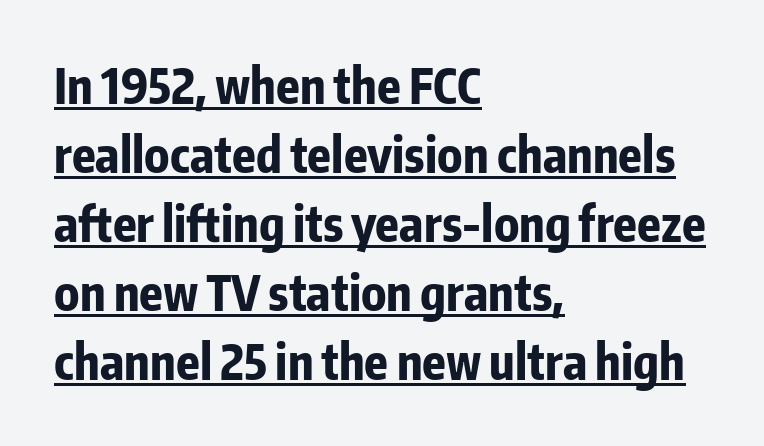
Q: Is the text bold? A: Yes.
Q: Is the text italic (slanted)? A: No, it is upright.
Q: Is the typeface a serif or a sans-serif typeface? A: Sans-serif.
Q: Is the text underlined? A: Yes.
Q: How is the paragraph aligned? A: Left-aligned.
Q: Is the spacing between letters normal or unusually wide? A: Normal.
Q: Is the spacing between lines tight, normal or loose? A: Normal.
Q: Width (condensed, normal, or wide)? A: Condensed.
Q: Stroke contrast? A: Low.
Q: x-height? A: Medium.
Q: Monospaced? A: No.
